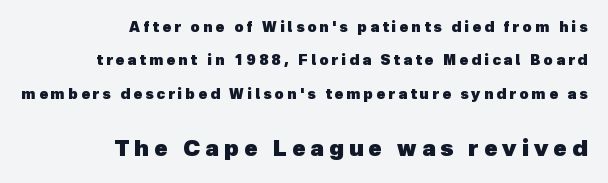
Q: Is the text bold? A: Yes.
Q: Is the text underlined? A: No.
Q: How is the paragraph aligned? A: Right-aligned.
Q: Is the spacing between letters normal or unusually wide? A: Unusually wide.
Q: Is the spacing between lines tight, normal or loose? A: Loose.
Q: Which block of text is set in a larger size, the first (top) or the second (bottom)? A: The second (bottom) one.
